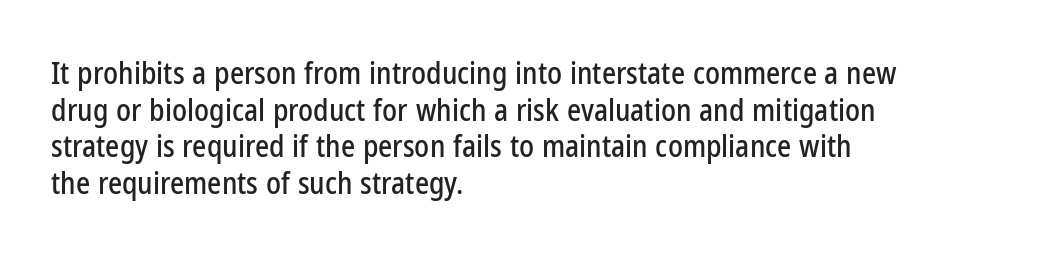
Q: Is the text italic (slanted)? A: No, it is upright.
Q: Is the typeface a serif or a sans-serif typeface? A: Sans-serif.
Q: Is the text underlined? A: No.
Q: How is the paragraph aligned? A: Left-aligned.
Q: Is the spacing between letters normal or unusually wide? A: Normal.
Q: Width (condensed, normal, or wide)? A: Condensed.
Q: Stroke contrast? A: Low.
Q: x-height? A: Medium.
Q: Monospaced? A: No.
